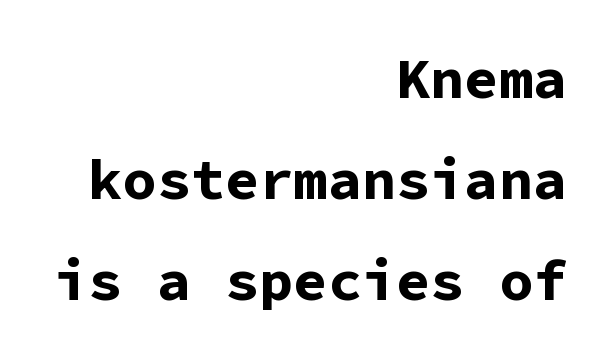
Type without underlining. Each line ends at the same right margin while the left side varies. Weight: bold. Is this a sans? Yes — the strokes have no serifs.
